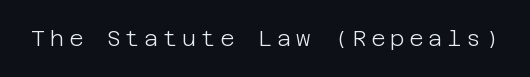
Q: Is the text bold? A: No.
Q: Is the text italic (slanted)? A: No, it is upright.
Q: Is the text underlined? A: No.
Q: Is the spacing between letters normal or unusually wide? A: Unusually wide.
